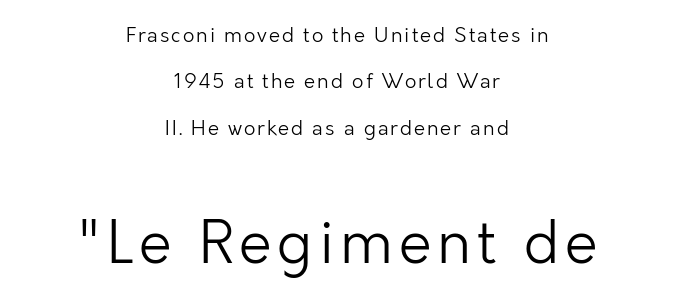
{"serif": "no", "italic": "no", "bold": "no", "weight": "light", "width": "normal", "stroke_contrast": "low", "x_height": "medium", "monospaced": "no", "underline": "no", "align": "center", "line_spacing": "loose", "line_spacing_ratio": 2.32, "larger_block": "second", "size_ratio": 2.95, "glyph_px": 59}
